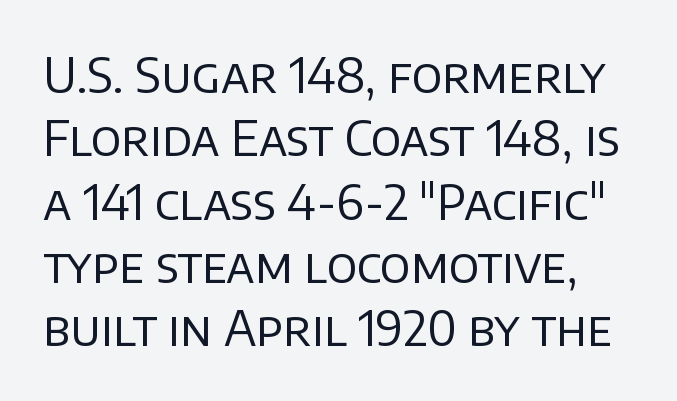
The rendering uses natural spacing where letterforms have individual widths. Nothing sits at the stroke ends, so this counts as sans-serif. How are the letters spaced? Ordinarily, with no added tracking. The weight tops out at a normal text grade. Interline gaps are of average width in this sample.
